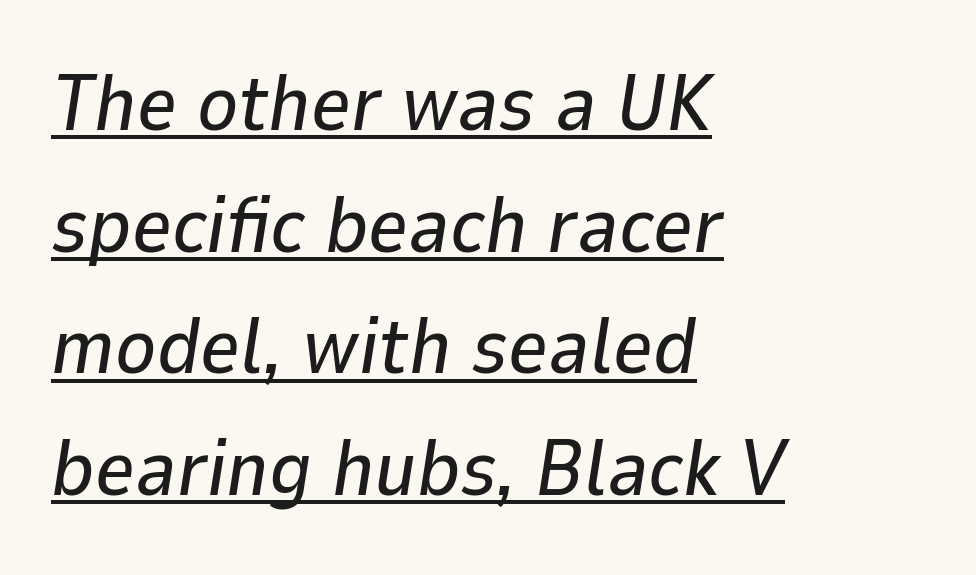
This sample has the flowing, uneven cadence of proportional lettering. Whoever set this chose a conventional vertical rhythm. In designer terms, the underline attribute is active on this setting. The glyphs look as if they've been sheared to an angle. The lines in this sample share a left origin and differ only in where they stop. No extra tracking has been applied to these lines.
